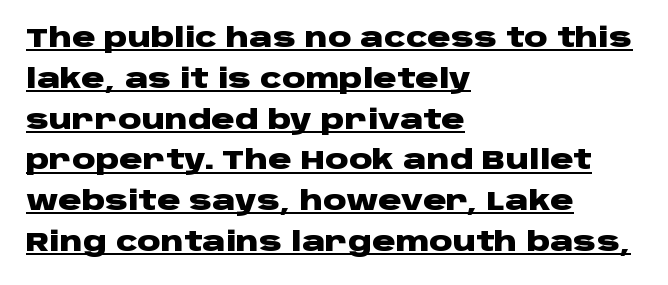
The font's upright variant was chosen for this text. Caption: lettering with a line underneath. The type is set solid horizontally, with unmodified tracking. Regarding leading, the lines here are spaced in the standard way.
